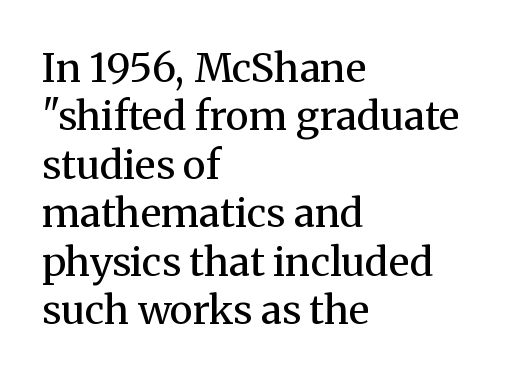
Small tapered or slab feet sit at the stroke ends, so this counts as serif. You could not count columns in this text — the font is proportionally spaced. Stroke mass is kept to a normal reading level or below. The typography opts for an upright posture over an oblique one. Any mark beneath the type? The region is blank. Does the copy run flush right? No — it runs flush left.
